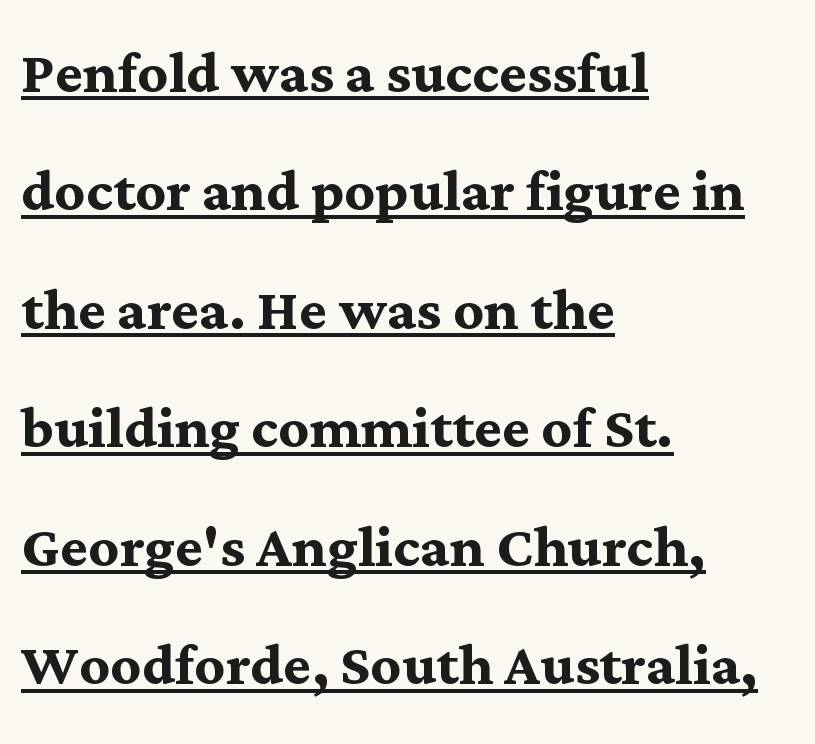
The image shows 75 px semibold serif type, upright; set left-aligned, normal line spacing (1.58x), normal letter spacing, underlined; medium stroke contrast and a medium x-height.
